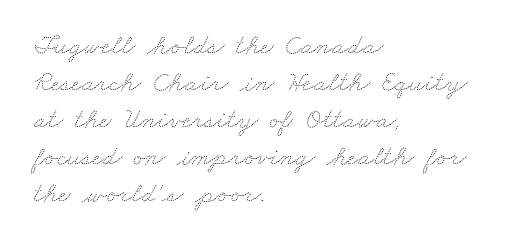
The image shows 28 px thin, wide type; set left-aligned, normal line spacing (1.32x), normal letter spacing, not underlined; medium stroke contrast and a small x-height.
